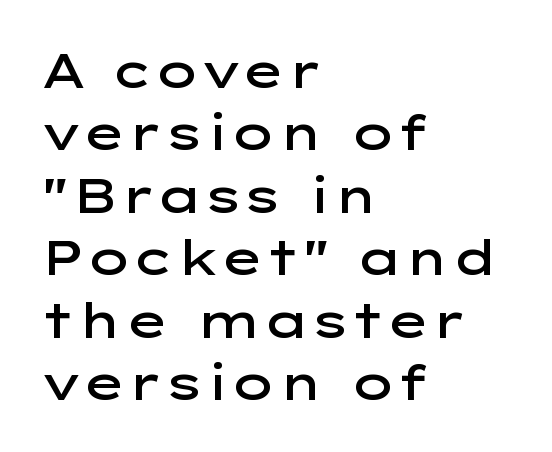
{"serif": "no", "italic": "no", "bold": "semi", "weight": "semibold", "width": "wide", "stroke_contrast": "low", "x_height": "medium", "monospaced": "no", "underline": "no", "align": "left", "line_spacing": "normal", "line_spacing_ratio": 1.3, "letter_spacing": "normal", "letter_spacing_em": 0.0, "glyph_px": 48}
